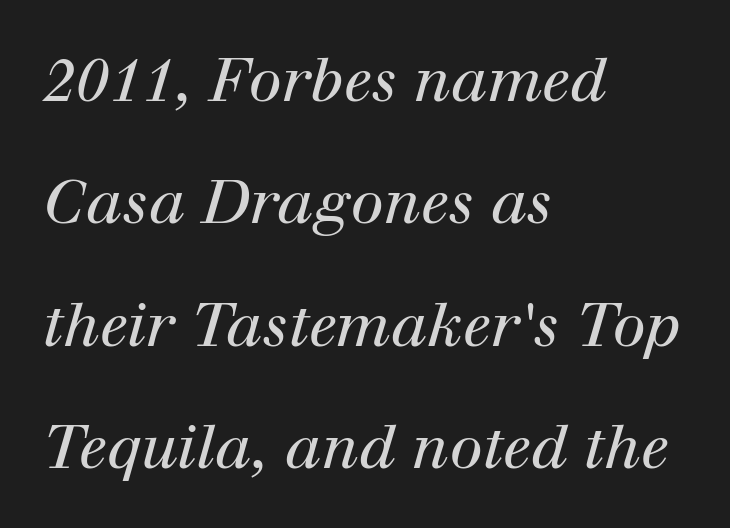
Q: Is the text bold? A: No.
Q: Is the text italic (slanted)? A: Yes, it leans right by about 12 degrees.
Q: Is the typeface a serif or a sans-serif typeface? A: Serif.
Q: Is the text underlined? A: No.
Q: How is the paragraph aligned? A: Left-aligned.
Q: Is the spacing between letters normal or unusually wide? A: Normal.
Q: Is the spacing between lines tight, normal or loose? A: Loose.
Q: Width (condensed, normal, or wide)? A: Normal.
Q: Stroke contrast? A: High.
Q: x-height? A: Medium.
Q: Monospaced? A: No.
